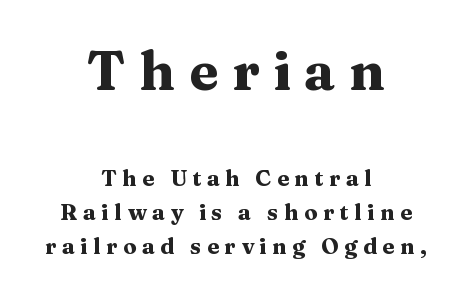
Q: Is the text bold? A: Yes.
Q: Is the text italic (slanted)? A: No, it is upright.
Q: Is the typeface a serif or a sans-serif typeface? A: Serif.
Q: Is the text underlined? A: No.
Q: How is the paragraph aligned? A: Centered.
Q: Is the spacing between letters normal or unusually wide? A: Unusually wide.
Q: Is the spacing between lines tight, normal or loose? A: Normal.
Q: Which block of text is set in a larger size, the first (top) or the second (bottom)? A: The first (top) one.
Q: Width (condensed, normal, or wide)? A: Wide.
Q: Stroke contrast? A: Medium.
Q: x-height? A: Medium.
Q: Monospaced? A: No.
